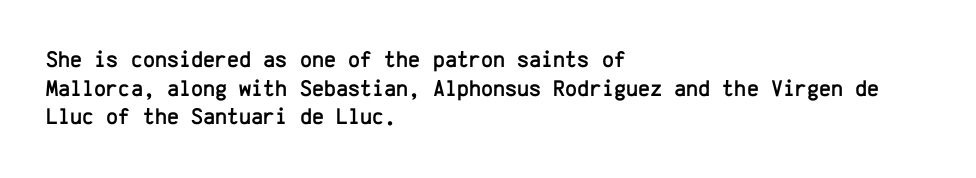
The image shows 23 px text type, upright; set left-aligned, line spacing 1.24x, normal letter spacing, not underlined.
